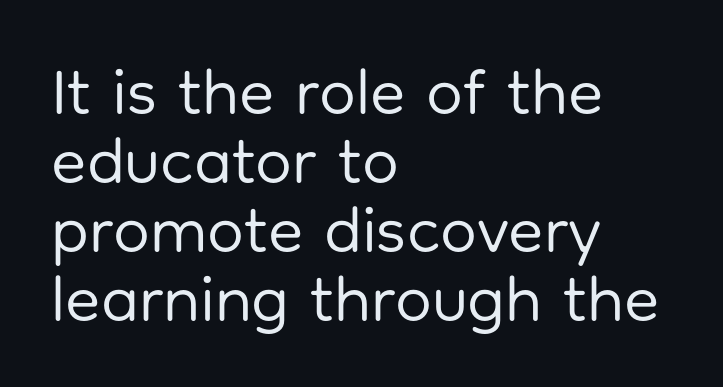
The image shows 65 px regular-weight sans-serif type, upright; set left-aligned, tight line spacing (1.06x), normal letter spacing, not underlined; low stroke contrast and a medium x-height.
